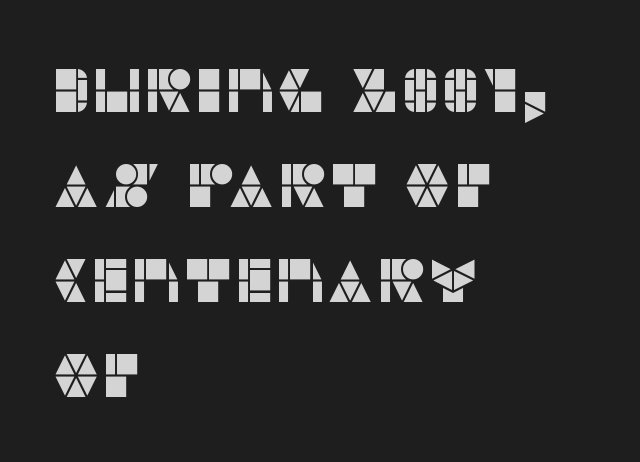
What stands out about the letter spacing? Nothing — it is the standard amount. Notice how the passage keeps a crisp vertical edge on the left only. It's the straight-up-and-down kind of type. Does the leading feel generous? No, just average.
